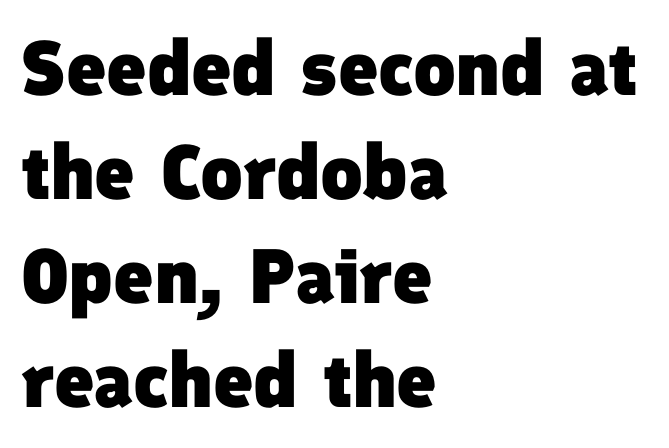
A typesetter would call this proportional, since set widths differ per character. The rendering uses a bold face; every stroke is thick and dark. Spacing between characters is what you'd get straight out of the box. The passage is arranged the way most books set body copy — flush left.
